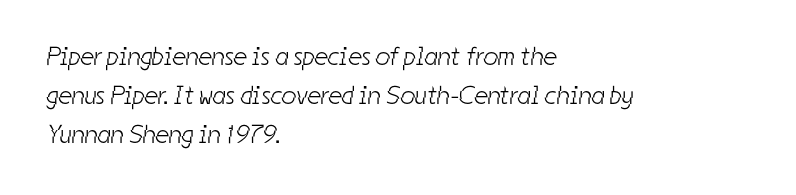
No word sits above an underline. Rows of type keep a routine distance in the vertical direction. The weight tops out at a normal text grade. The line texture is even and compact thanks to regular tracking.
